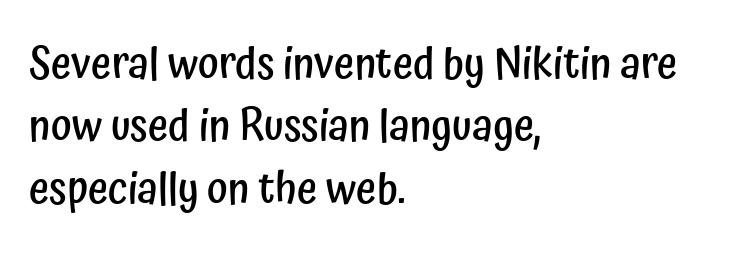
The image shows 44 px semibold, condensed sans-serif type, upright; set left-aligned, normal line spacing (1.42x), normal letter spacing, not underlined; low stroke contrast and a medium x-height.
